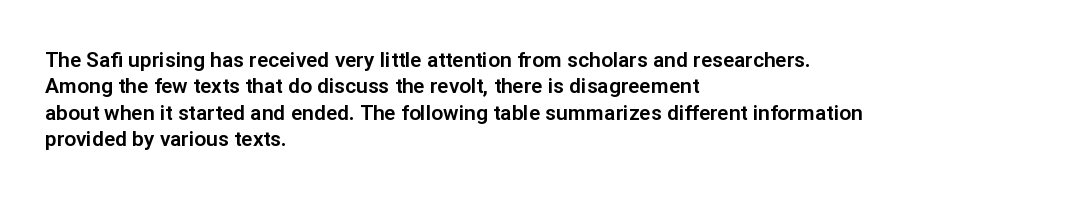
{"italic": "no", "underline": "no", "align": "left", "line_spacing": "normal", "line_spacing_ratio": 1.26, "letter_spacing": "normal", "letter_spacing_em": 0.0, "glyph_px": 21}
